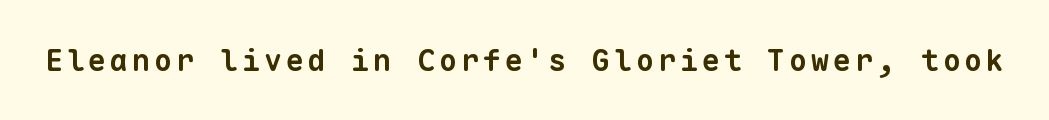
Q: Is the text bold? A: Yes.
Q: Is the typeface a serif or a sans-serif typeface? A: Sans-serif.
Q: Is the text underlined? A: No.
Q: Width (condensed, normal, or wide)? A: Normal.
Q: Stroke contrast? A: Low.
Q: x-height? A: Medium.
Q: Monospaced? A: Yes.
